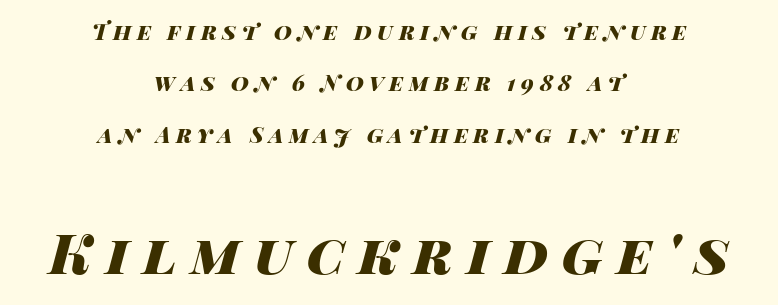
Q: Is the text bold? A: Yes.
Q: Is the text italic (slanted)? A: Yes, it leans right by about 14 degrees.
Q: Is the text underlined? A: No.
Q: How is the paragraph aligned? A: Centered.
Q: Is the spacing between letters normal or unusually wide? A: Unusually wide.
Q: Is the spacing between lines tight, normal or loose? A: Loose.
Q: Which block of text is set in a larger size, the first (top) or the second (bottom)? A: The second (bottom) one.
Q: Width (condensed, normal, or wide)? A: Wide.
Q: Stroke contrast? A: High.
Q: x-height? A: Large.
Q: Monospaced? A: No.
